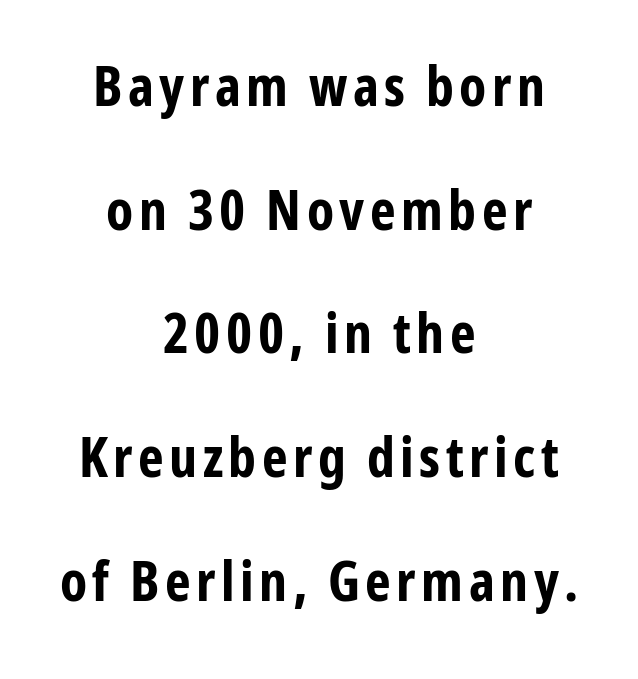
Character widths vary here, with narrow letters taking less room than wide ones. The passage shown is not underscored anywhere. Tall strokes in this sample are plumb rather than angled. These lines are centered, leaving both edges ragged. The rendering shows plain stroke endings on the letterforms — a sans-serif design. Heavy, bold letterforms.
